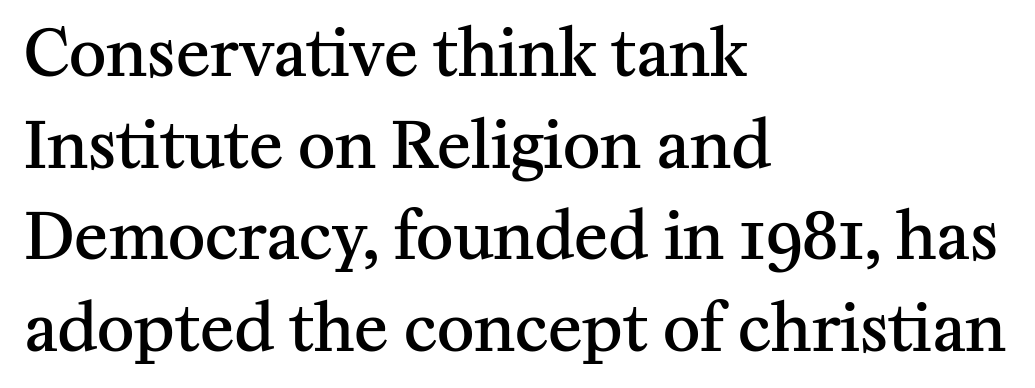
The letterforms sit shoulder to shoulder at normal distance. Do the characters align in a grid? No, the font is proportional. Check under the words: just untouched page. Designer's note — italics off, roman on.
